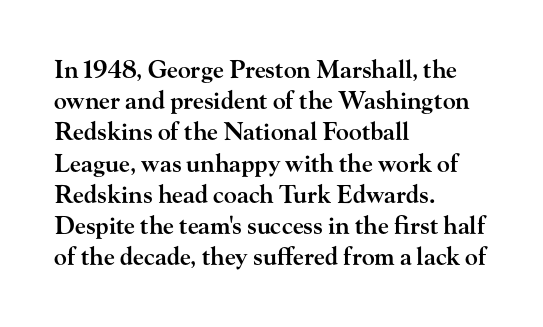
The image shows 24 px text type, upright; set left-aligned, normal line spacing (1.3x), normal letter spacing, not underlined.
